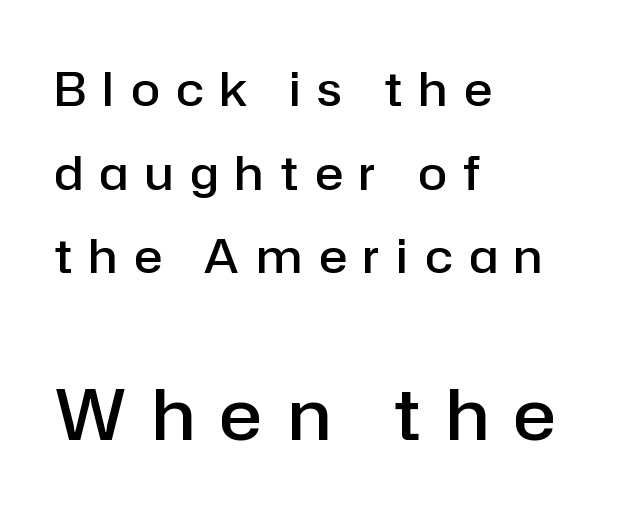
{"serif": "no", "italic": "no", "bold": "semi", "weight": "semibold", "width": "normal", "stroke_contrast": "low", "x_height": "medium", "monospaced": "no", "underline": "no", "align": "left", "line_spacing_ratio": 1.78, "letter_spacing": "wide", "letter_spacing_em": 0.36, "larger_block": "second", "size_ratio": 1.51, "glyph_px": 71}
